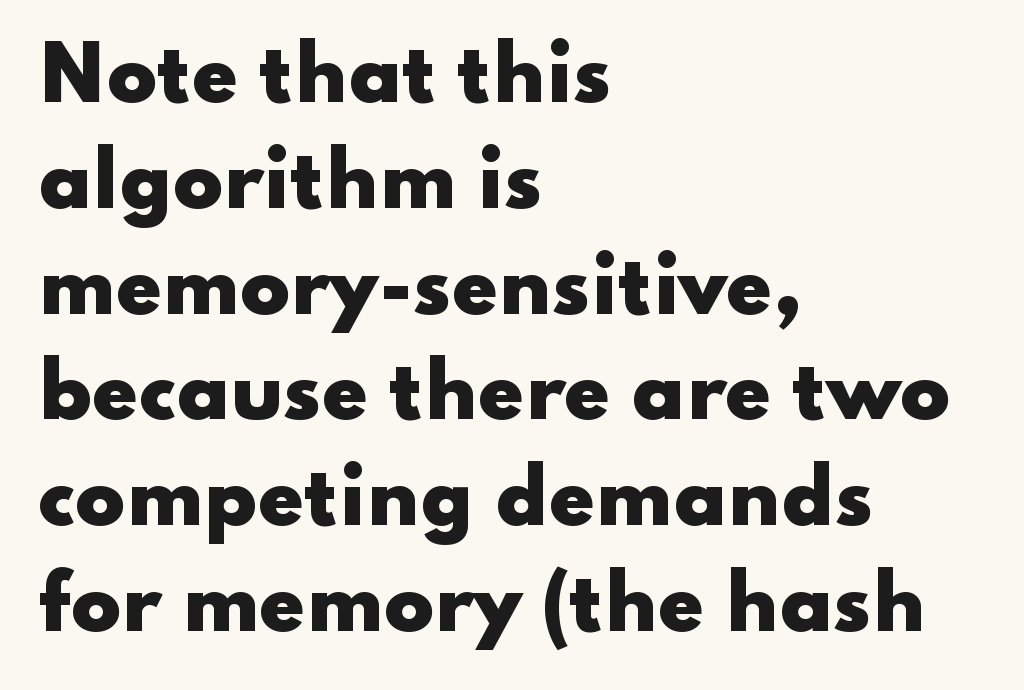
Look at the tracking — it's just the regular setting, nothing added. The compositor pushed each line to the left boundary. The baseline area is clear. Is the type bold? Yes — the strokes are clearly thick and heavy. Varying glyph widths throughout — classic text-font behaviour.
